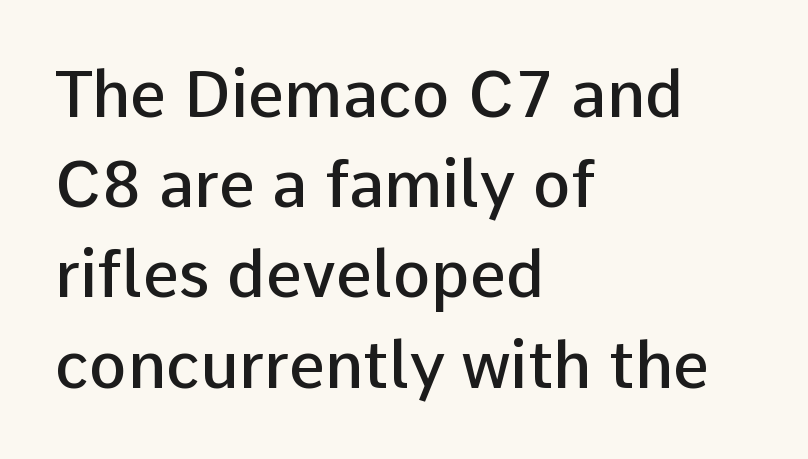
The image shows 64 px semibold sans-serif type, upright; set left-aligned, normal line spacing (1.41x), normal letter spacing, not underlined; low stroke contrast and a medium x-height.
